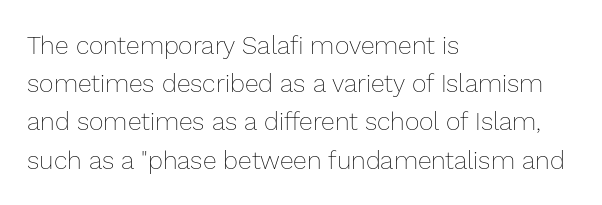
{"italic": "no", "bold": "no", "underline": "no", "align": "left", "line_spacing": "normal", "line_spacing_ratio": 1.53, "letter_spacing": "normal", "letter_spacing_em": 0.0, "glyph_px": 25}
